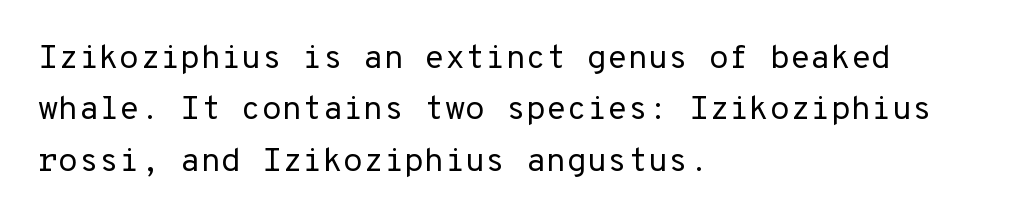
{"serif": "no", "italic": "no", "bold": "no", "weight": "regular", "width": "normal", "stroke_contrast": "low", "x_height": "medium", "monospaced": "yes", "underline": "no", "align": "left", "line_spacing": "normal", "line_spacing_ratio": 1.56, "letter_spacing": "normal", "letter_spacing_em": 0.0, "glyph_px": 33}
